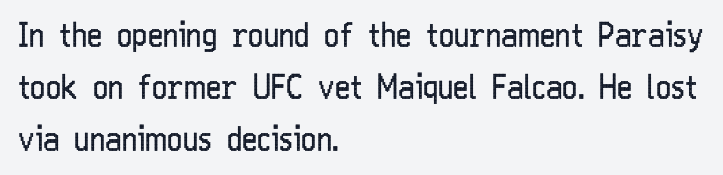
The image shows 33 px regular-weight, condensed sans-serif type, upright; set left-aligned, normal line spacing (1.57x), normal letter spacing, not underlined; low stroke contrast and a medium x-height.
